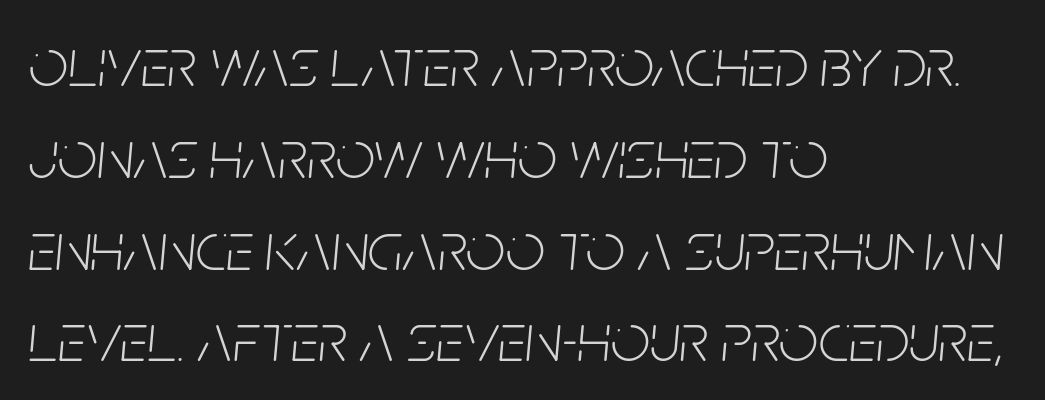
The image shows 69 px light, condensed type, italic (leaning right); set left-aligned, normal line spacing (1.33x), normal letter spacing, not underlined; low stroke contrast and a large x-height.
